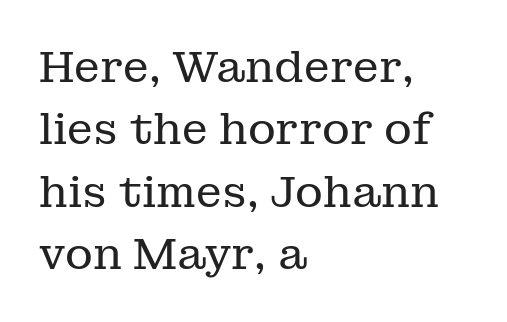
{"serif": "yes", "italic": "no", "bold": "no", "weight": "regular", "width": "normal", "stroke_contrast": "low", "x_height": "medium", "monospaced": "no", "underline": "no", "align": "left", "line_spacing": "normal", "line_spacing_ratio": 1.45, "letter_spacing": "normal", "letter_spacing_em": 0.0, "glyph_px": 43}
